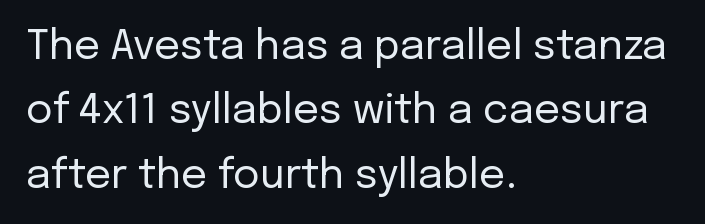
The image shows 41 px regular-weight sans-serif type, upright; set left-aligned, normal line spacing (1.57x), normal letter spacing, not underlined; low stroke contrast and a medium x-height.
